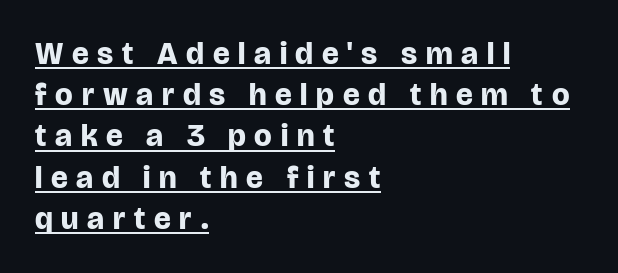
Q: Is the text bold? A: Yes.
Q: Is the text italic (slanted)? A: No, it is upright.
Q: Is the typeface a serif or a sans-serif typeface? A: Sans-serif.
Q: Is the text underlined? A: Yes.
Q: How is the paragraph aligned? A: Left-aligned.
Q: Is the spacing between letters normal or unusually wide? A: Unusually wide.
Q: Is the spacing between lines tight, normal or loose? A: Normal.
Q: Width (condensed, normal, or wide)? A: Normal.
Q: Stroke contrast? A: Low.
Q: x-height? A: Large.
Q: Monospaced? A: No.
